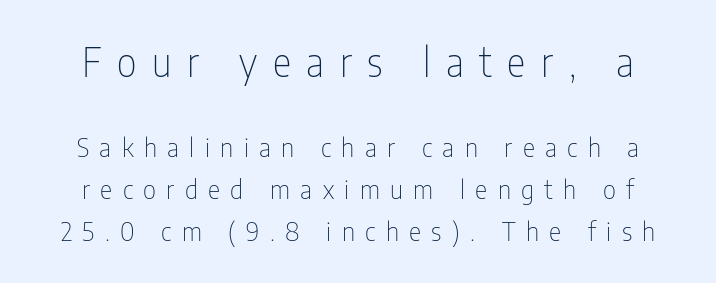
Nobody drew a line under any word here. Students, observe: this is what conventionally led text looks like. Caption: face not bold, strokes unweighted. Compared with typical body copy, the letter spacing here is much looser. Here the designer chose a conventional face with non-uniform glyph widths. Notice how the stems are strictly vertical — no italics here.
